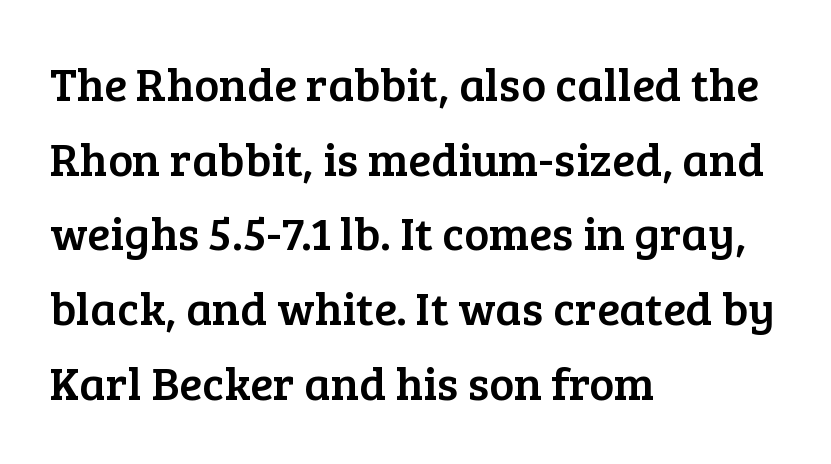
{"serif": "yes", "italic": "no", "width": "normal", "stroke_contrast": "low", "x_height": "medium", "monospaced": "no", "underline": "no", "align": "left", "line_spacing": "normal", "line_spacing_ratio": 1.59, "letter_spacing": "normal", "letter_spacing_em": 0.0, "glyph_px": 47}
